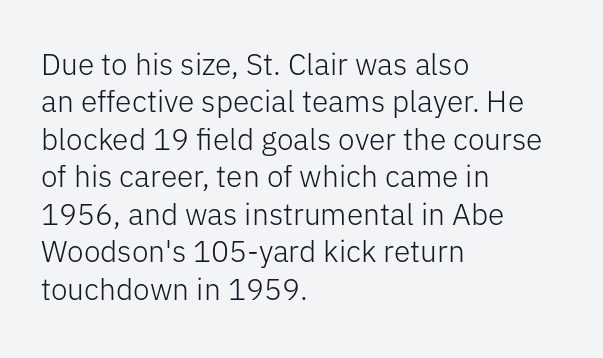
The image shows 30 px light sans-serif type, upright; set left-aligned, normal line spacing (1.25x), normal letter spacing, not underlined; low stroke contrast and a medium x-height.
